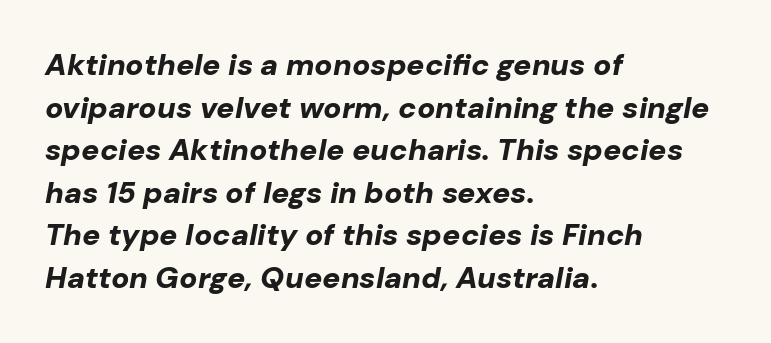
Look at the stroke-to-counter ratio: heavy, a bold. Short note: letters normally spaced. Successive baselines arrive at the customary interval. Quick note: italic. Words float on clear page, feet unadorned.
